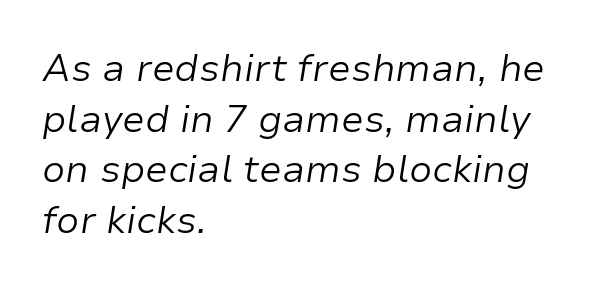
Q: Is the text bold? A: No.
Q: Is the text italic (slanted)? A: Yes, it leans right by about 9 degrees.
Q: Is the text underlined? A: No.
Q: How is the paragraph aligned? A: Left-aligned.
Q: Is the spacing between letters normal or unusually wide? A: Normal.
Q: Is the spacing between lines tight, normal or loose? A: Normal.
Q: Width (condensed, normal, or wide)? A: Normal.
Q: Stroke contrast? A: Low.
Q: x-height? A: Medium.
Q: Monospaced? A: No.
